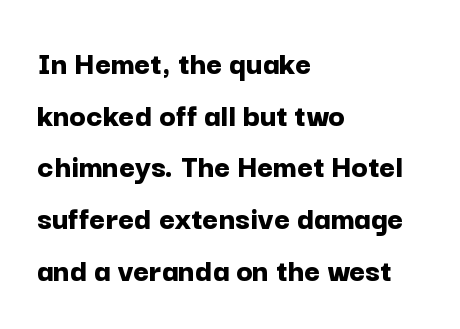
Vertical strokes here are truly vertical. The space beneath each line is pristine and unruled. Leading matches the norm, producing a regular column. The compositor pushed each line to the left boundary.
